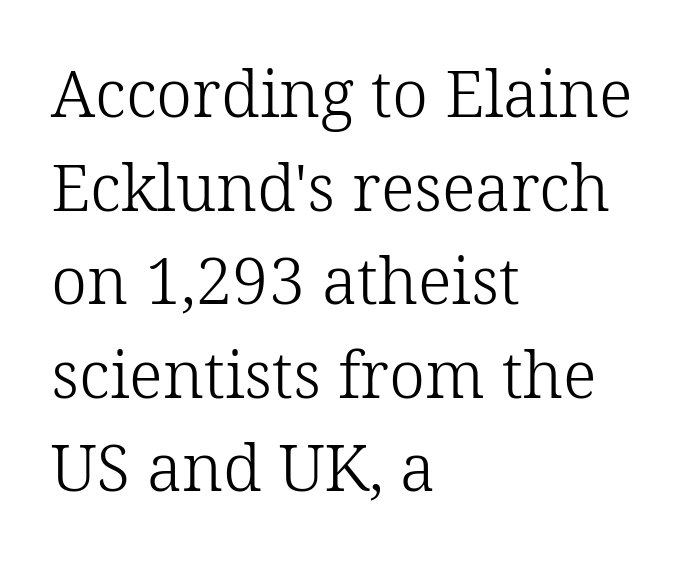
Q: Is the text bold? A: No.
Q: Is the text italic (slanted)? A: No, it is upright.
Q: Is the typeface a serif or a sans-serif typeface? A: Serif.
Q: Is the text underlined? A: No.
Q: How is the paragraph aligned? A: Left-aligned.
Q: Is the spacing between letters normal or unusually wide? A: Normal.
Q: Is the spacing between lines tight, normal or loose? A: Normal.
Q: Width (condensed, normal, or wide)? A: Normal.
Q: Stroke contrast? A: Low.
Q: x-height? A: Medium.
Q: Monospaced? A: No.
